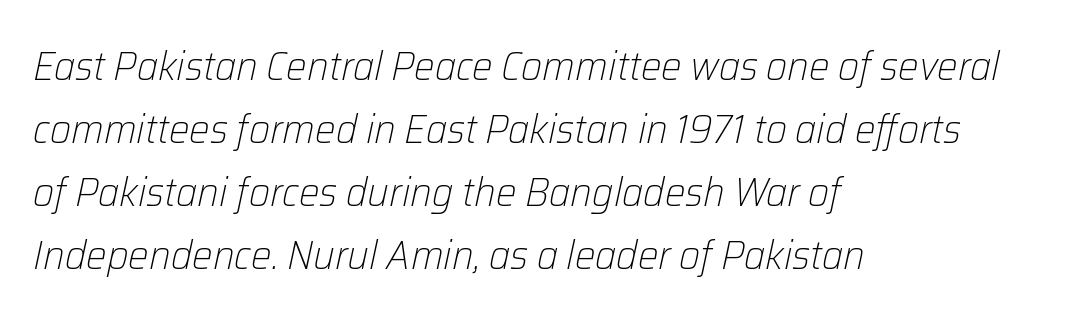
The image shows 41 px light type, italic (leaning right); set left-aligned, normal line spacing (1.54x), normal letter spacing, not underlined; low stroke contrast and a medium x-height.
